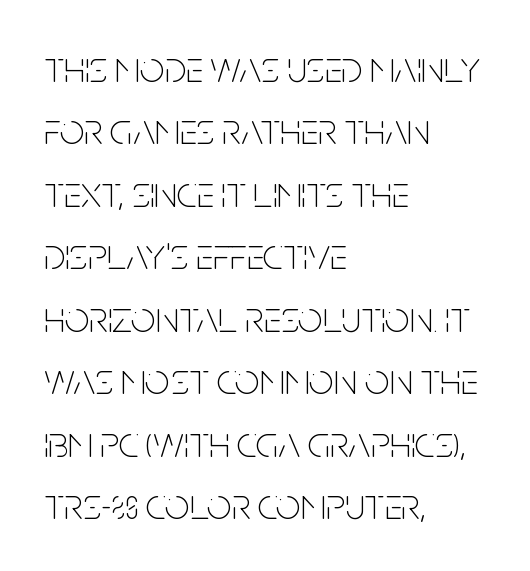
{"serif": "no", "italic": "no", "bold": "no", "weight": "thin", "width": "condensed", "stroke_contrast": "low", "x_height": "large", "monospaced": "no", "underline": "no", "align": "left", "line_spacing": "normal", "line_spacing_ratio": 1.42, "letter_spacing": "normal", "letter_spacing_em": 0.0, "glyph_px": 44}
